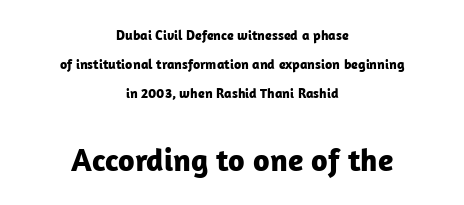
Q: Is the text bold? A: Yes.
Q: Is the text italic (slanted)? A: No, it is upright.
Q: Is the typeface a serif or a sans-serif typeface? A: Sans-serif.
Q: Is the text underlined? A: No.
Q: How is the paragraph aligned? A: Centered.
Q: Is the spacing between letters normal or unusually wide? A: Normal.
Q: Is the spacing between lines tight, normal or loose? A: Loose.
Q: Which block of text is set in a larger size, the first (top) or the second (bottom)? A: The second (bottom) one.
Q: Width (condensed, normal, or wide)? A: Normal.
Q: Stroke contrast? A: Low.
Q: x-height? A: Medium.
Q: Monospaced? A: No.
